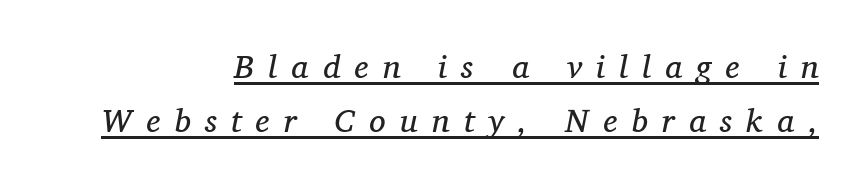
The image shows 33 px regular-weight serif type, italic (leaning right); set right-aligned, normal line spacing (1.63x), unusually wide letter spacing (+0.43 em), underlined; medium stroke contrast and a medium x-height.
